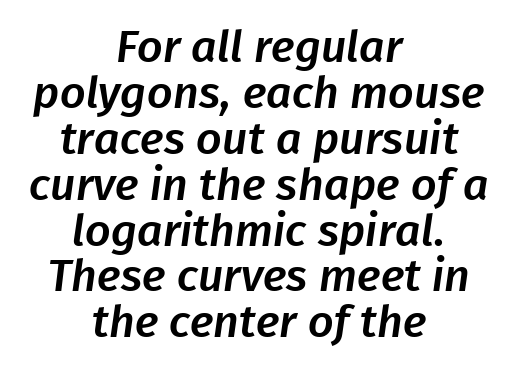
Q: Is the typeface a serif or a sans-serif typeface? A: Sans-serif.
Q: Is the text underlined? A: No.
Q: How is the paragraph aligned? A: Centered.
Q: Is the spacing between letters normal or unusually wide? A: Normal.
Q: Is the spacing between lines tight, normal or loose? A: Tight.
Q: Width (condensed, normal, or wide)? A: Normal.
Q: Stroke contrast? A: Low.
Q: x-height? A: Medium.
Q: Monospaced? A: No.
